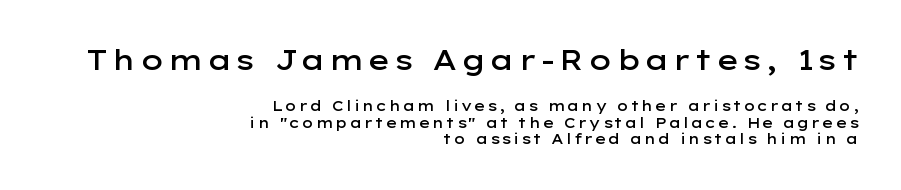
Q: Is the text bold? A: Semi-bold.
Q: Is the text italic (slanted)? A: No, it is upright.
Q: Is the typeface a serif or a sans-serif typeface? A: Sans-serif.
Q: Is the text underlined? A: No.
Q: How is the paragraph aligned? A: Right-aligned.
Q: Which block of text is set in a larger size, the first (top) or the second (bottom)? A: The first (top) one.
Q: Width (condensed, normal, or wide)? A: Wide.
Q: Stroke contrast? A: Low.
Q: x-height? A: Medium.
Q: Monospaced? A: No.
